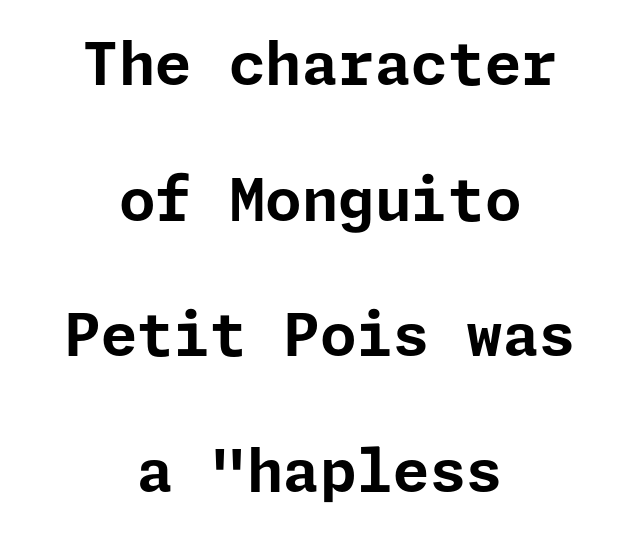
The image shows 59 px bold sans-serif type, upright; set centered, loose line spacing (2.3x), normal letter spacing, not underlined; low stroke contrast and a medium x-height.
